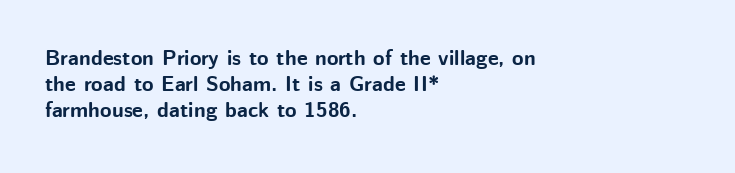
{"italic": "no", "bold": "yes", "underline": "no", "align": "left", "line_spacing_ratio": 1.24, "letter_spacing": "normal", "letter_spacing_em": 0.0, "glyph_px": 21}
